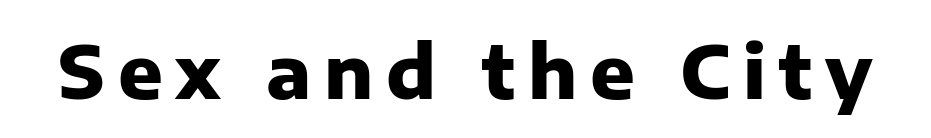
The image shows 74 px heavy sans-serif type, upright; set not underlined; low stroke contrast and a medium x-height.
